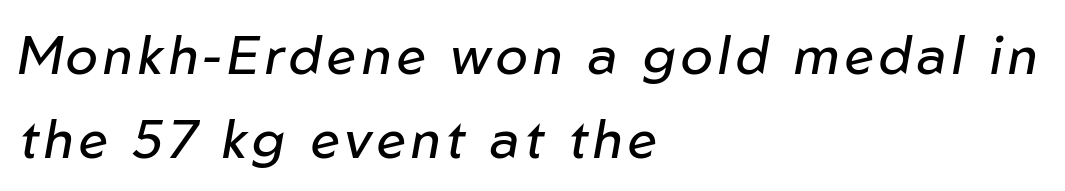
The image shows 53 px regular-weight type, italic (leaning right); set left-aligned, normal line spacing (1.58x), not underlined; low stroke contrast and a medium x-height.
